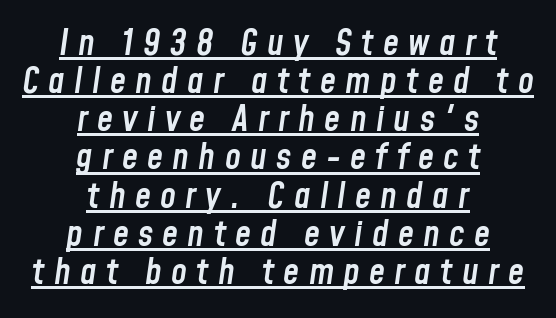
The image shows 36 px semibold, condensed type, italic (leaning right); set centered, tight line spacing (1.06x), unusually wide letter spacing (+0.26 em), underlined; low stroke contrast and a medium x-height.
